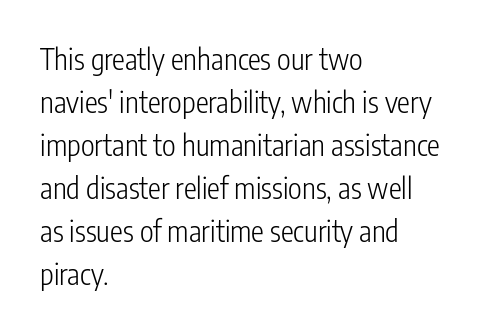
The image shows 29 px light, condensed sans-serif type, upright; set left-aligned, normal line spacing (1.48x), normal letter spacing, not underlined; low stroke contrast and a medium x-height.
